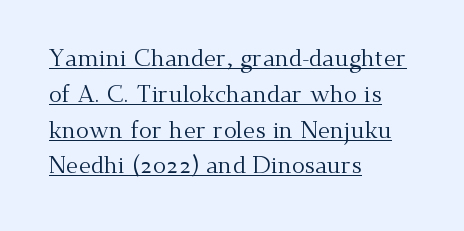
Q: Is the text bold? A: No.
Q: Is the text italic (slanted)? A: No, it is upright.
Q: Is the text underlined? A: Yes.
Q: How is the paragraph aligned? A: Left-aligned.
Q: Is the spacing between letters normal or unusually wide? A: Normal.
Q: Is the spacing between lines tight, normal or loose? A: Normal.
